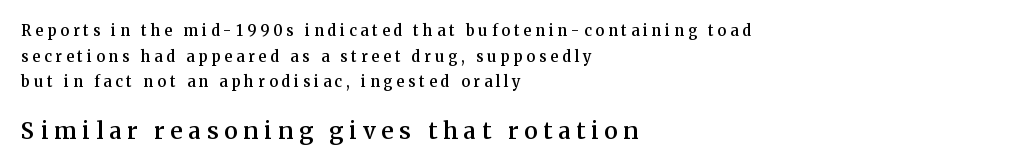
The image shows 23 px text type, upright; set left-aligned, line spacing 1.71x, unusually wide letter spacing (+0.26 em), not underlined; the second (bottom) block is 1.53x larger.
